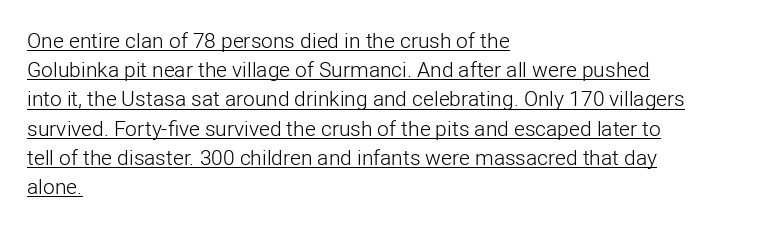
The image shows 21 px text type, upright; set left-aligned, normal line spacing (1.39x), normal letter spacing, underlined.
